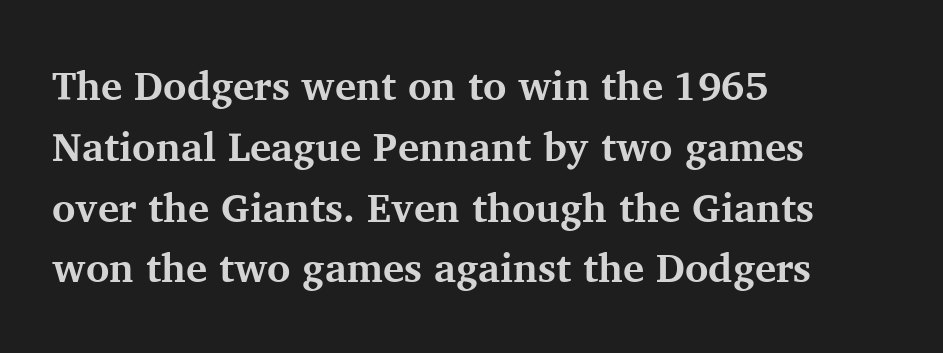
Does the weight exceed regular? Yes, all the way to bold. Here the designer chose a conventional face with non-uniform glyph widths. The foot of each line stays bare and open. Students, note that the glyphs here touch the page at normal intervals. The letters stand upright; this is a roman face.
